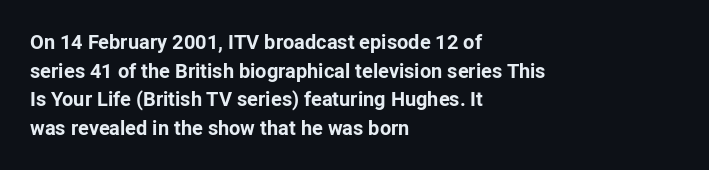
{"italic": "no", "bold": "yes", "underline": "no", "align": "left", "line_spacing": "normal", "line_spacing_ratio": 1.43, "letter_spacing": "normal", "letter_spacing_em": 0.0, "glyph_px": 20}
